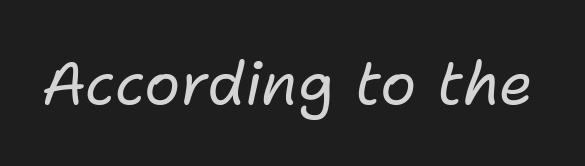
Q: Is the text bold? A: No.
Q: Is the text italic (slanted)? A: Yes, it leans right by about 11 degrees.
Q: Is the text underlined? A: No.
Q: Is the spacing between letters normal or unusually wide? A: Normal.
Q: Width (condensed, normal, or wide)? A: Normal.
Q: Stroke contrast? A: Low.
Q: x-height? A: Medium.
Q: Monospaced? A: No.
